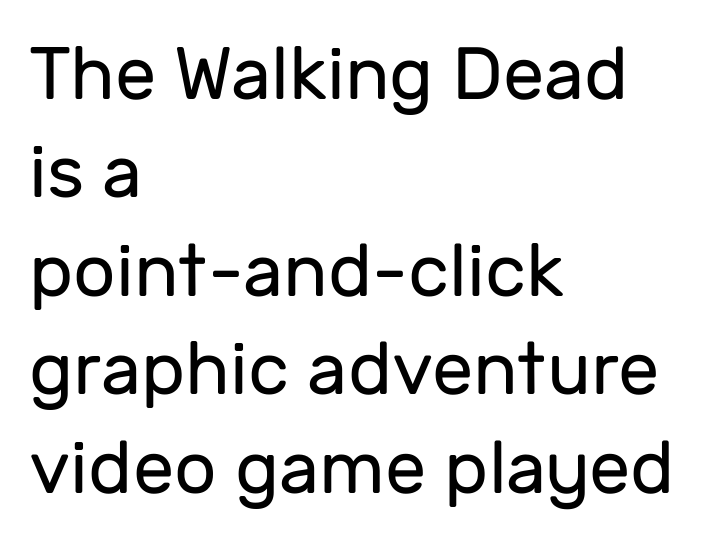
{"serif": "no", "italic": "no", "bold": "no", "weight": "regular", "width": "normal", "stroke_contrast": "low", "x_height": "medium", "monospaced": "no", "underline": "no", "align": "left", "line_spacing": "normal", "line_spacing_ratio": 1.33, "letter_spacing": "normal", "letter_spacing_em": 0.0, "glyph_px": 74}
